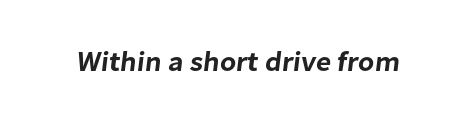
The image shows 28 px sans-serif type; set normal letter spacing, not underlined; low stroke contrast and a medium x-height.
